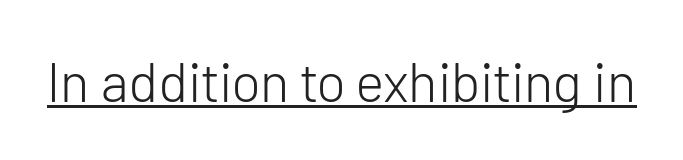
{"serif": "no", "italic": "no", "bold": "no", "weight": "light", "width": "normal", "stroke_contrast": "low", "x_height": "medium", "monospaced": "no", "underline": "yes", "letter_spacing": "normal", "letter_spacing_em": 0.0, "glyph_px": 55}
